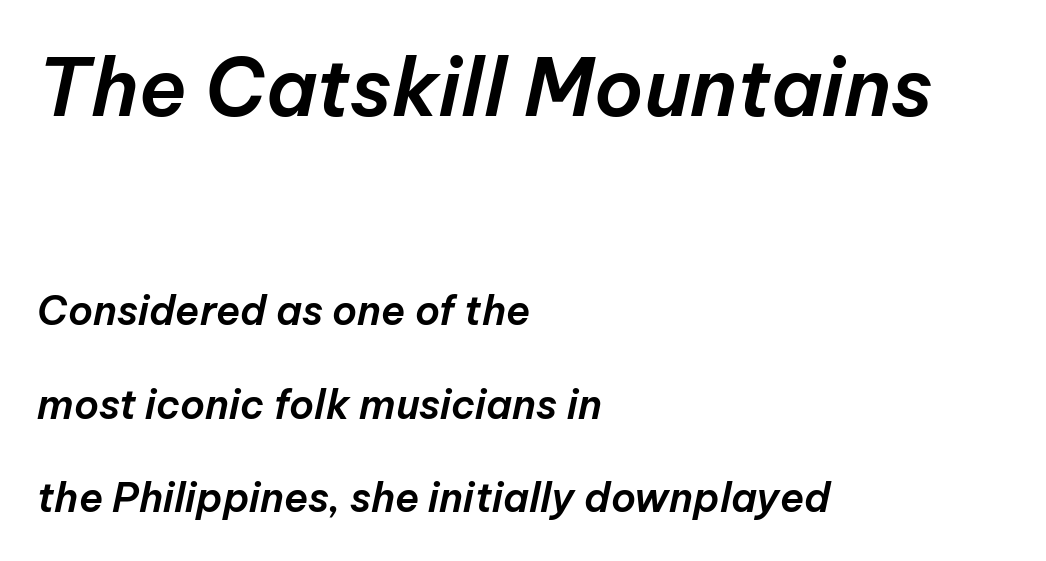
The image shows 79 px text type, italic (leaning right); set left-aligned, loose line spacing (2.34x), normal letter spacing, not underlined; the first (top) block is 1.98x larger; low stroke contrast and a medium x-height.
